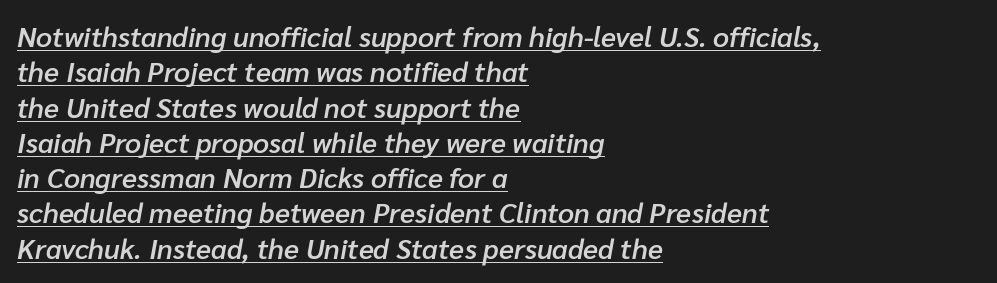
The image shows 28 px semibold type, italic (leaning right); set left-aligned, normal line spacing (1.26x), normal letter spacing, underlined; low stroke contrast and a medium x-height.
